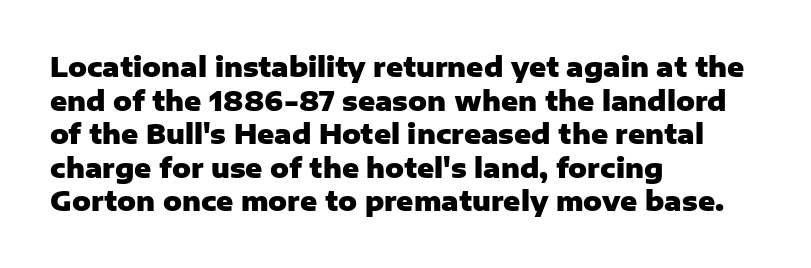
Regarding leading, the lines here are spaced in the standard way. Nothing unusual about the tracking: characters are spaced as the font intends. Clear beneath every line of the passage. The compositor pushed each line to the left boundary. Ascenders rise straight up at ninety degrees. The font is running at its bold setting.
